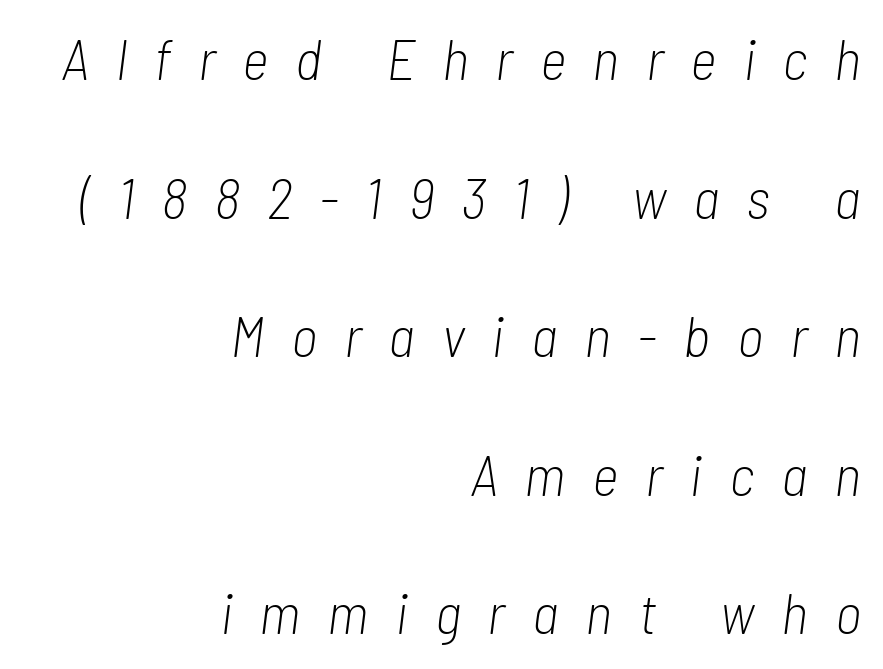
{"italic": "yes", "lean": "right", "slant_degrees": 7, "bold": "no", "weight": "light", "width": "condensed", "stroke_contrast": "low", "x_height": "medium", "monospaced": "no", "underline": "no", "align": "right", "line_spacing": "loose", "line_spacing_ratio": 2.39, "letter_spacing": "wide", "letter_spacing_em": 0.46, "glyph_px": 58}
